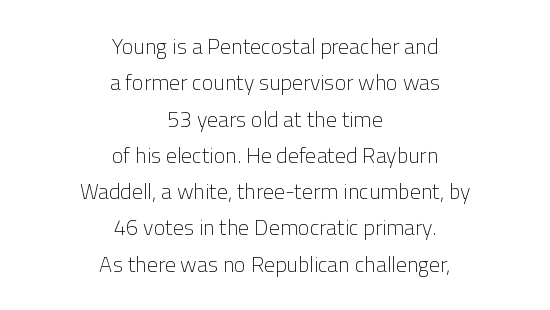
Designer's note — italics off, roman on. No heavy texture on the line: the type isn't bold. Casual observation: everything's sitting right in the middle. Any mark beneath the type? The region is blank. Successive baselines arrive at the customary interval. The letterforms sit shoulder to shoulder at normal distance.
